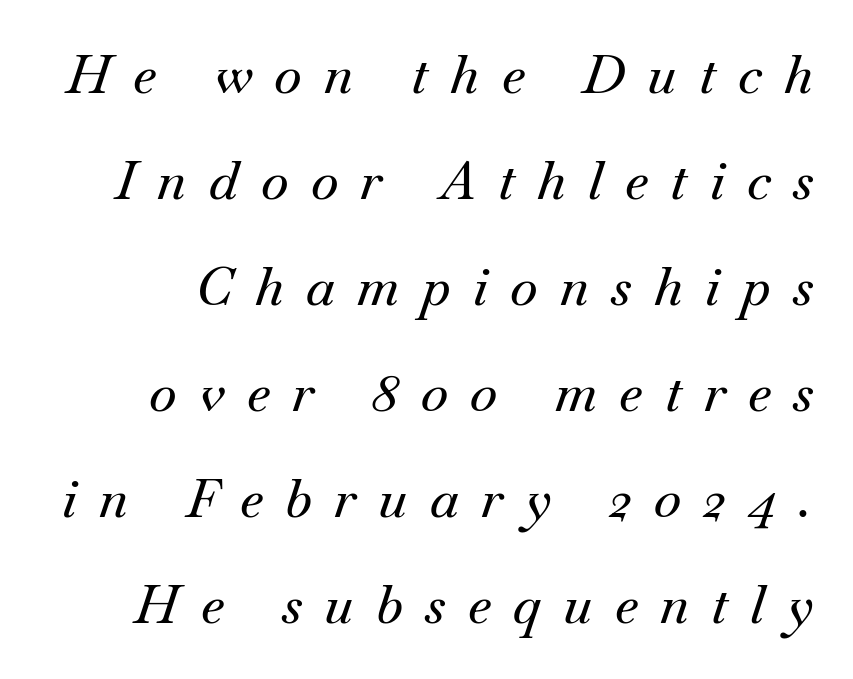
A typesetter would mark this as italic. This sample uses a serif face. The line texture is sparse and dotted thanks to wide tracking. You could fit nearly another row in the gap between these rows. The passage shown is typed in a proportional face where columns would drift. Check under the words: just untouched page.
